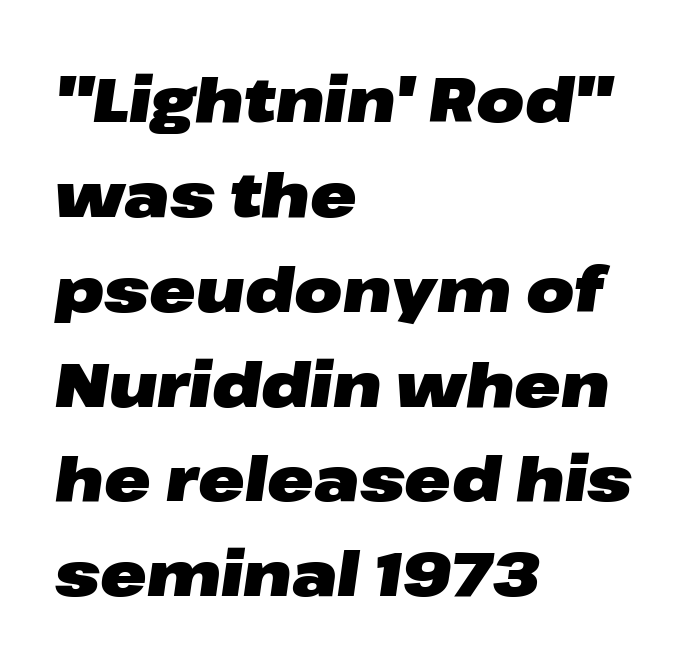
{"italic": "yes", "lean": "right", "slant_degrees": 8, "bold": "yes", "weight": "heavy", "width": "wide", "stroke_contrast": "low", "x_height": "medium", "monospaced": "no", "underline": "no", "align": "left", "line_spacing": "normal", "line_spacing_ratio": 1.53, "letter_spacing": "normal", "letter_spacing_em": 0.0, "glyph_px": 62}
